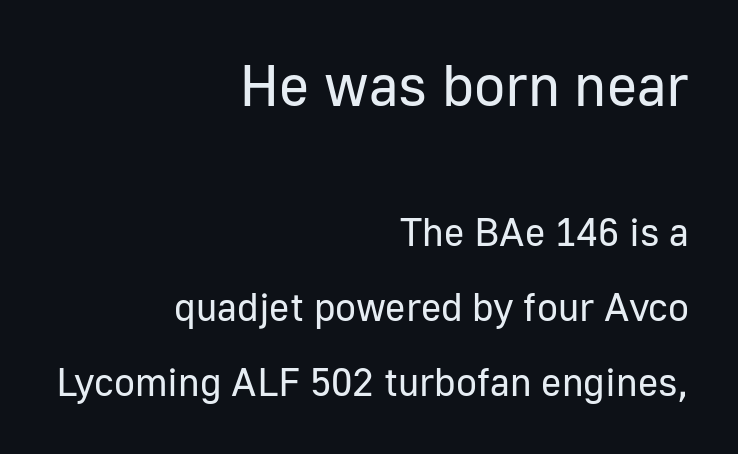
Q: Is the text bold? A: No.
Q: Is the text italic (slanted)? A: No, it is upright.
Q: Is the typeface a serif or a sans-serif typeface? A: Sans-serif.
Q: Is the text underlined? A: No.
Q: How is the paragraph aligned? A: Right-aligned.
Q: Is the spacing between letters normal or unusually wide? A: Normal.
Q: Is the spacing between lines tight, normal or loose? A: Loose.
Q: Which block of text is set in a larger size, the first (top) or the second (bottom)? A: The first (top) one.
Q: Width (condensed, normal, or wide)? A: Normal.
Q: Stroke contrast? A: Low.
Q: x-height? A: Medium.
Q: Monospaced? A: No.
